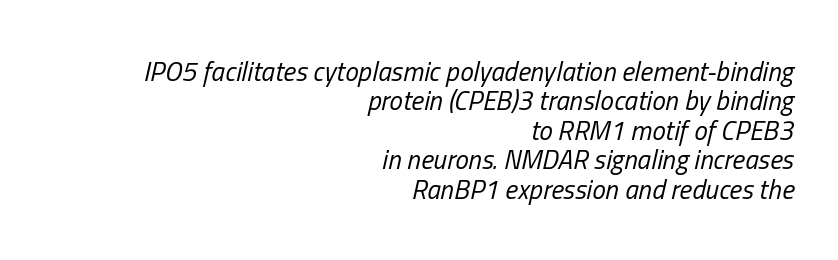
{"italic": "yes", "lean": "right", "slant_degrees": 13, "bold": "no", "underline": "no", "align": "right", "line_spacing": "tight", "line_spacing_ratio": 1.09, "letter_spacing": "normal", "letter_spacing_em": 0.0, "glyph_px": 27}
